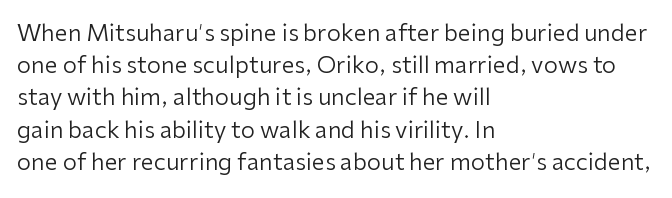
Regarding leading, the lines here are spaced in the standard way. The setting favours the left margin, as ordinary paragraphs usually do. The typeface has the unassuming heft of standard copy or less. The tracking reads as untouched default to a designer's eye. Type without underlining. Vertical strokes here are truly vertical.
